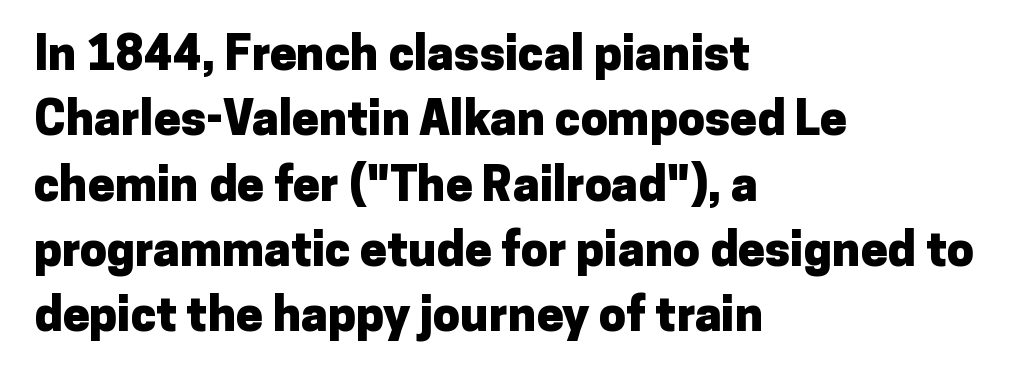
{"serif": "no", "italic": "no", "bold": "yes", "weight": "heavy", "width": "normal", "stroke_contrast": "low", "x_height": "medium", "monospaced": "no", "underline": "no", "align": "left", "line_spacing": "normal", "line_spacing_ratio": 1.36, "letter_spacing": "normal", "letter_spacing_em": 0.0, "glyph_px": 48}
